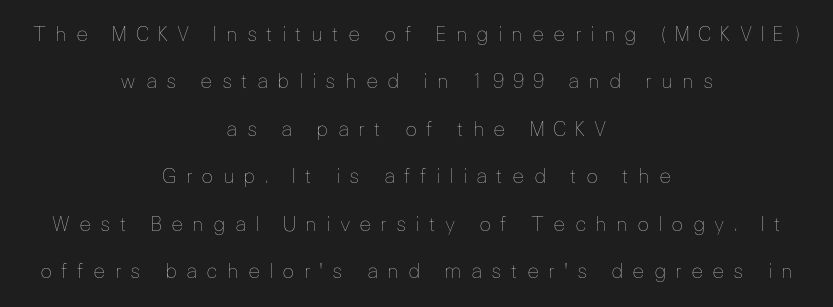
The rendering uses a large line-height, opening up the rows. Compared with typical body copy, the letter spacing here is much looser. Horizontal alignment here is central, giving a formal, balanced look. If you drew a line through each stem, it would be perfectly vertical.
